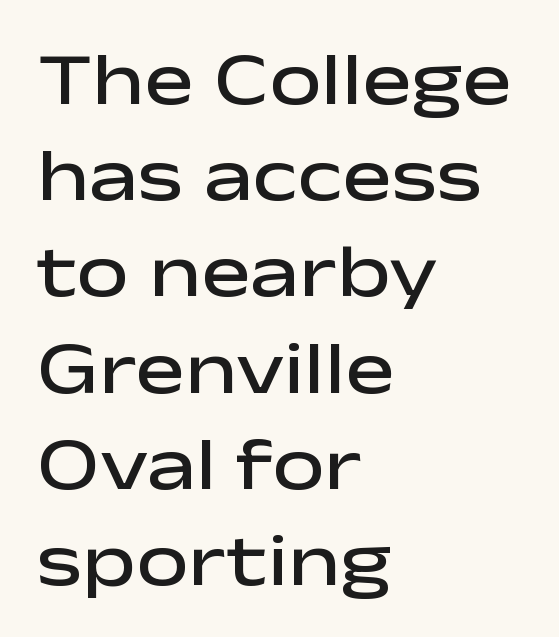
{"serif": "no", "italic": "no", "bold": "semi", "weight": "semibold", "width": "wide", "stroke_contrast": "low", "x_height": "medium", "monospaced": "no", "underline": "no", "align": "left", "line_spacing": "normal", "line_spacing_ratio": 1.3, "letter_spacing": "normal", "letter_spacing_em": 0.0, "glyph_px": 74}
